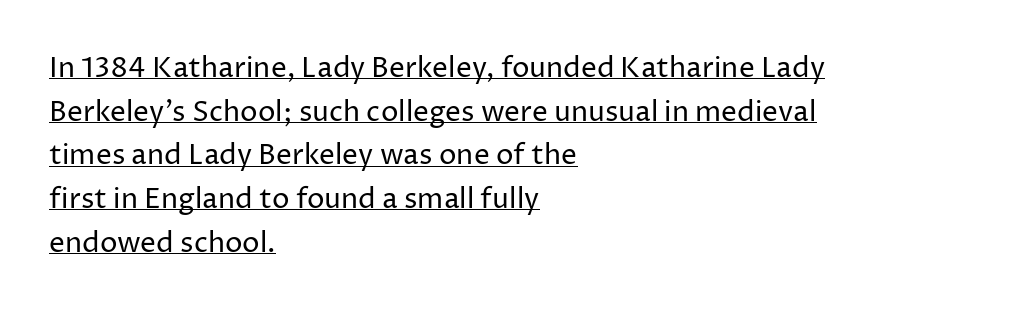
{"serif": "no", "italic": "no", "bold": "no", "weight": "regular", "width": "normal", "stroke_contrast": "low", "x_height": "medium", "monospaced": "no", "underline": "yes", "align": "left", "line_spacing": "normal", "line_spacing_ratio": 1.56, "letter_spacing": "normal", "letter_spacing_em": 0.0, "glyph_px": 28}
